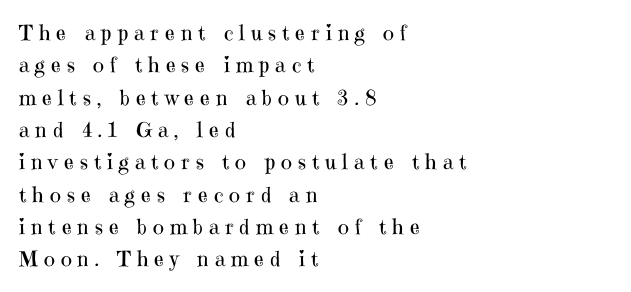
The image shows 21 px text type, upright; set left-aligned, normal line spacing (1.54x), unusually wide letter spacing (+0.29 em), not underlined.
